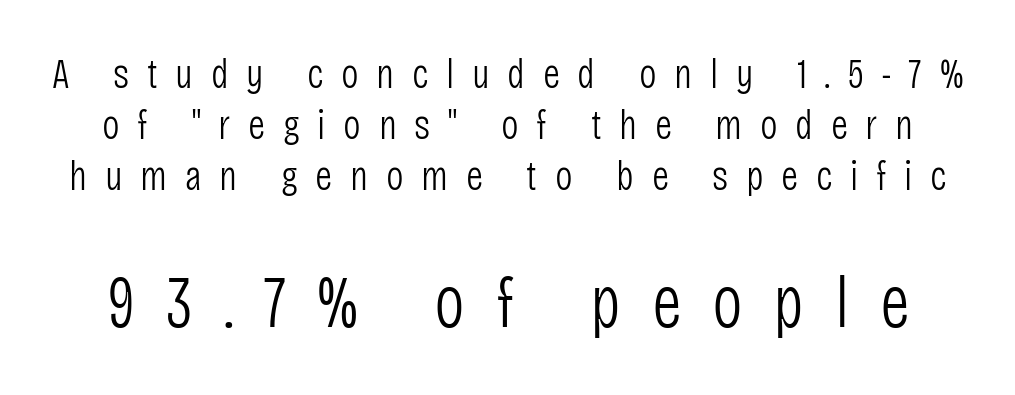
The image shows 73 px light, condensed sans-serif type, upright; set line spacing 1.21x, unusually wide letter spacing (+0.42 em), not underlined; the second (bottom) block is 1.74x larger; low stroke contrast and a large x-height.
